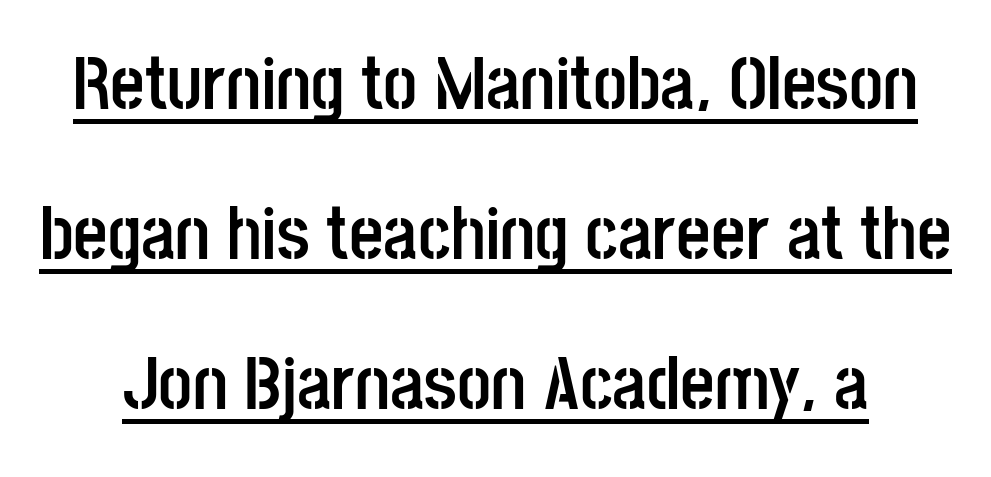
{"serif": "no", "italic": "no", "bold": "yes", "weight": "semibold", "width": "condensed", "stroke_contrast": "low", "x_height": "large", "monospaced": "no", "underline": "yes", "line_spacing": "loose", "line_spacing_ratio": 2.0, "letter_spacing": "normal", "letter_spacing_em": 0.0, "glyph_px": 75}
